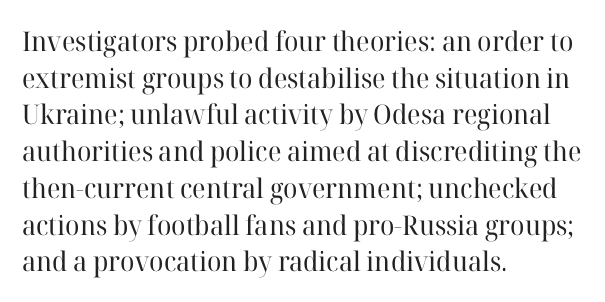
Q: Is the text bold? A: No.
Q: Is the text italic (slanted)? A: No, it is upright.
Q: Is the text underlined? A: No.
Q: How is the paragraph aligned? A: Left-aligned.
Q: Is the spacing between letters normal or unusually wide? A: Normal.
Q: Is the spacing between lines tight, normal or loose? A: Normal.
